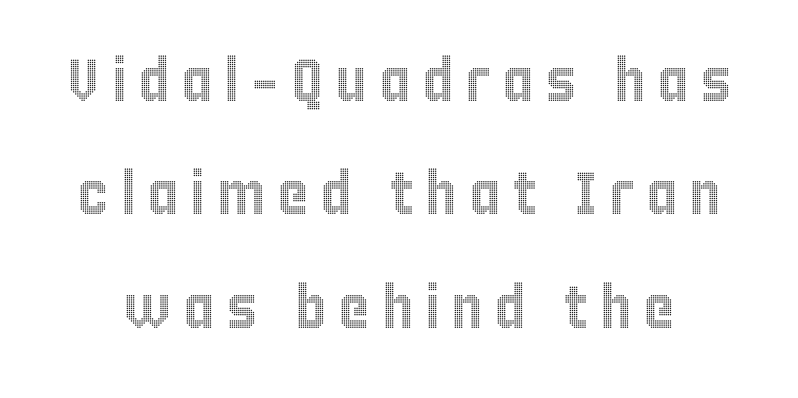
{"italic": "no", "width": "condensed", "x_height": "large", "monospaced": "no", "underline": "no", "line_spacing_ratio": 1.89, "glyph_px": 60}
